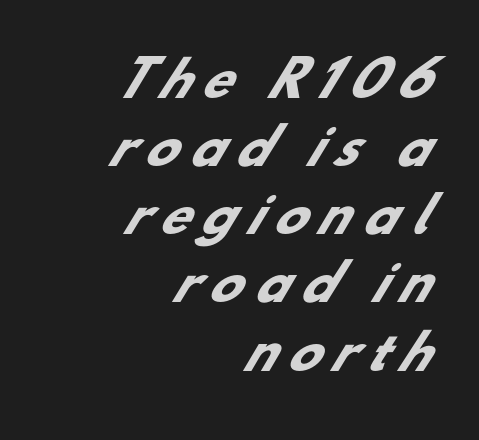
The image shows 48 px heavy sans-serif type; set right-aligned, normal line spacing (1.42x), unusually wide letter spacing (+0.25 em), not underlined; low stroke contrast and a small x-height.
